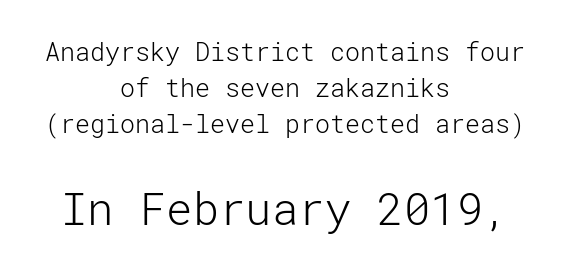
The image shows 44 px light sans-serif type, upright; set centered, normal line spacing (1.45x), normal letter spacing, not underlined; the second (bottom) block is 1.76x larger; low stroke contrast and a medium x-height.
